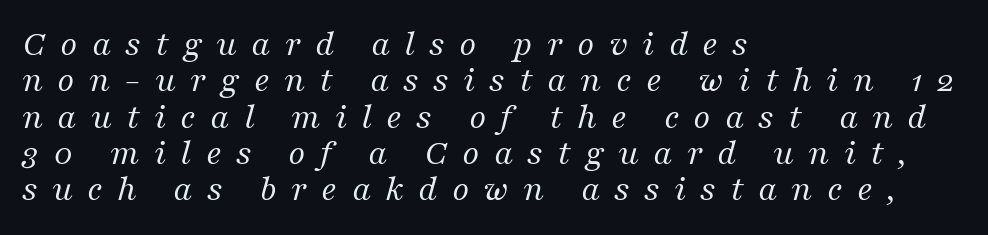
Whoever set this chose condensed vertical rhythm over breathing room. Notice how the passage keeps a crisp vertical edge on the left only. The letters advance in unequal steps, a hallmark of proportional type. Anything drawn beneath the words? Only blank space. A typesetter would label this face a serif. Is the type heavy? It reads as light-to-regular instead.
